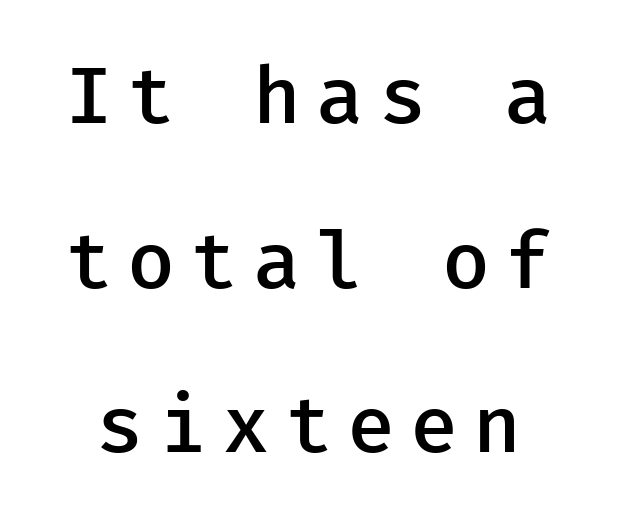
The image shows 78 px semibold sans-serif type, upright, monospaced; set loose line spacing (2.11x), not underlined; low stroke contrast and a medium x-height.
